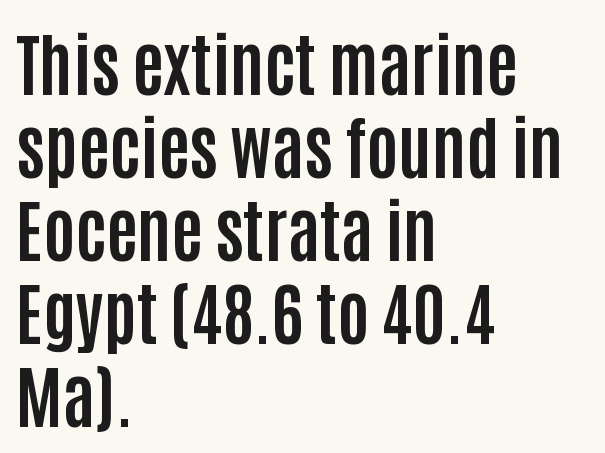
You can tell it's not italic because the verticals are truly vertical. Look at the stroke-to-counter ratio: heavy, a bold. Underline: absent. Type style note: lacks serifs.
